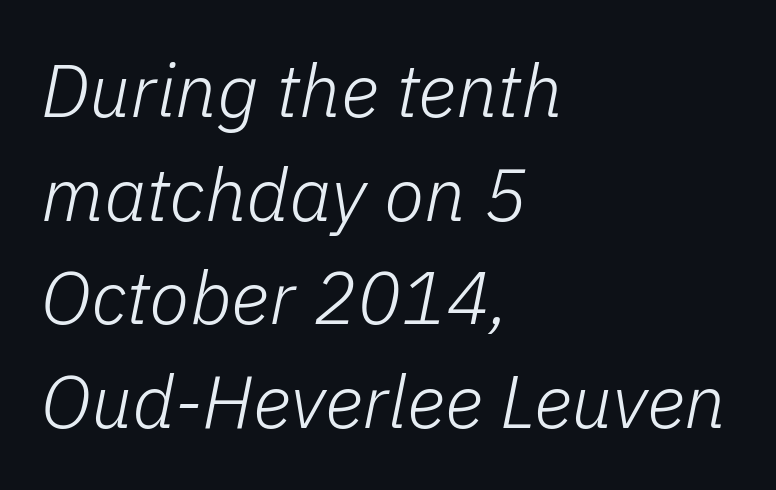
{"italic": "yes", "lean": "right", "slant_degrees": 11, "bold": "no", "weight": "light", "width": "normal", "stroke_contrast": "low", "x_height": "medium", "monospaced": "no", "underline": "no", "align": "left", "line_spacing": "normal", "line_spacing_ratio": 1.4, "letter_spacing": "normal", "letter_spacing_em": 0.0, "glyph_px": 74}
